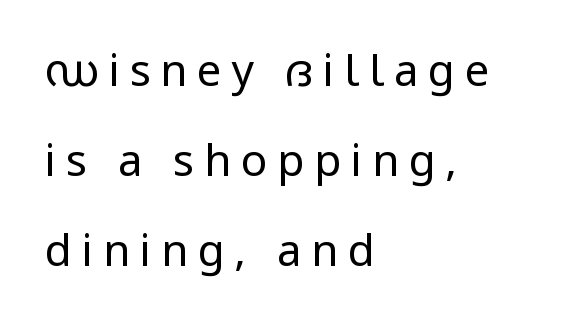
{"serif": "no", "italic": "no", "bold": "no", "weight": "regular", "width": "condensed", "stroke_contrast": "low", "underline": "no", "align": "left", "line_spacing": "loose", "line_spacing_ratio": 2.04, "letter_spacing": "wide", "letter_spacing_em": 0.22, "glyph_px": 44}
